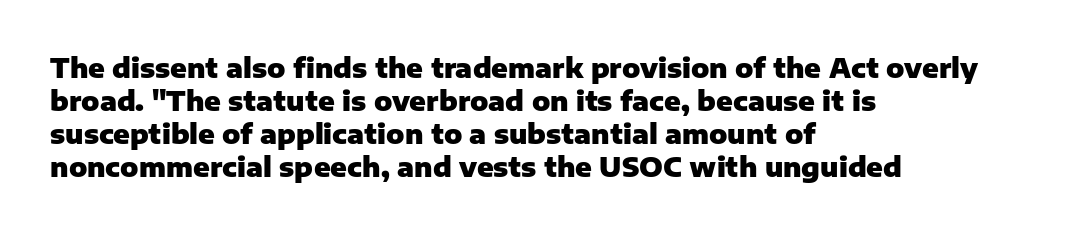
{"italic": "no", "bold": "yes", "underline": "no", "align": "left", "line_spacing_ratio": 1.22, "letter_spacing": "normal", "letter_spacing_em": 0.0, "glyph_px": 27}
